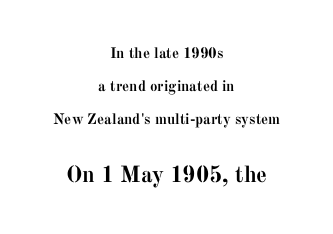
Default kerning and tracking; the words read as compact shapes. Underlining? Definitely not there. Does the weight exceed regular? Yes, all the way to bold. Unlike italic type, these characters show no tilt at all. In this sample the second text group is rendered at the bigger scale. Quick note: interline space is abundant.
